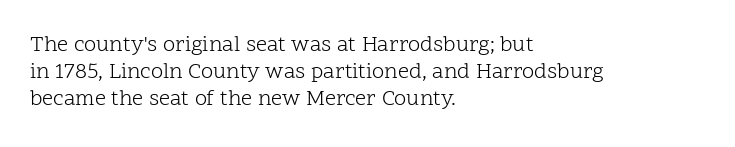
{"italic": "no", "bold": "no", "underline": "no", "align": "left", "line_spacing_ratio": 1.23, "letter_spacing": "normal", "letter_spacing_em": 0.0, "glyph_px": 22}
